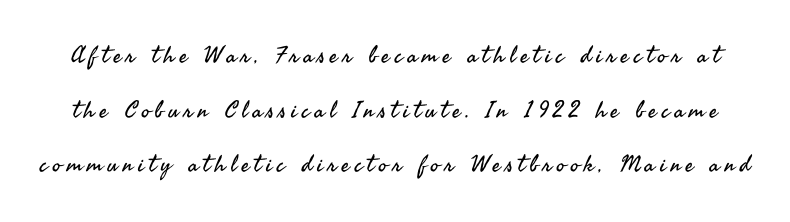
{"bold": "no", "underline": "no", "line_spacing": "loose", "line_spacing_ratio": 2.38, "letter_spacing": "wide", "letter_spacing_em": 0.22, "glyph_px": 23}
